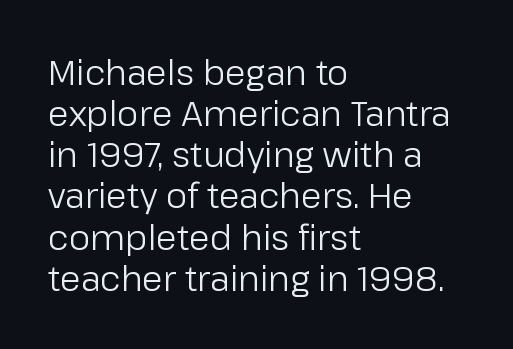
{"serif": "no", "italic": "no", "bold": "no", "weight": "regular", "width": "normal", "stroke_contrast": "low", "x_height": "medium", "monospaced": "no", "underline": "no", "align": "left", "line_spacing_ratio": 1.21, "letter_spacing": "normal", "letter_spacing_em": 0.0, "glyph_px": 34}
